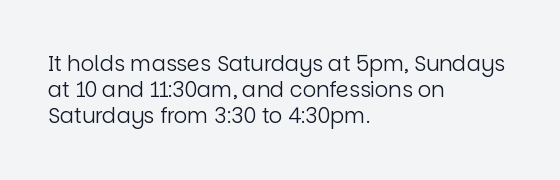
Q: Is the text bold? A: No.
Q: Is the text italic (slanted)? A: No, it is upright.
Q: Is the text underlined? A: No.
Q: How is the paragraph aligned? A: Left-aligned.
Q: Is the spacing between letters normal or unusually wide? A: Normal.
